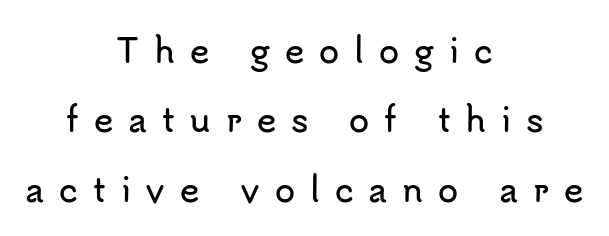
The image shows 33 px sans-serif type, upright; set centered, loose line spacing (2.1x), unusually wide letter spacing (+0.45 em), not underlined; low stroke contrast and a small x-height.
